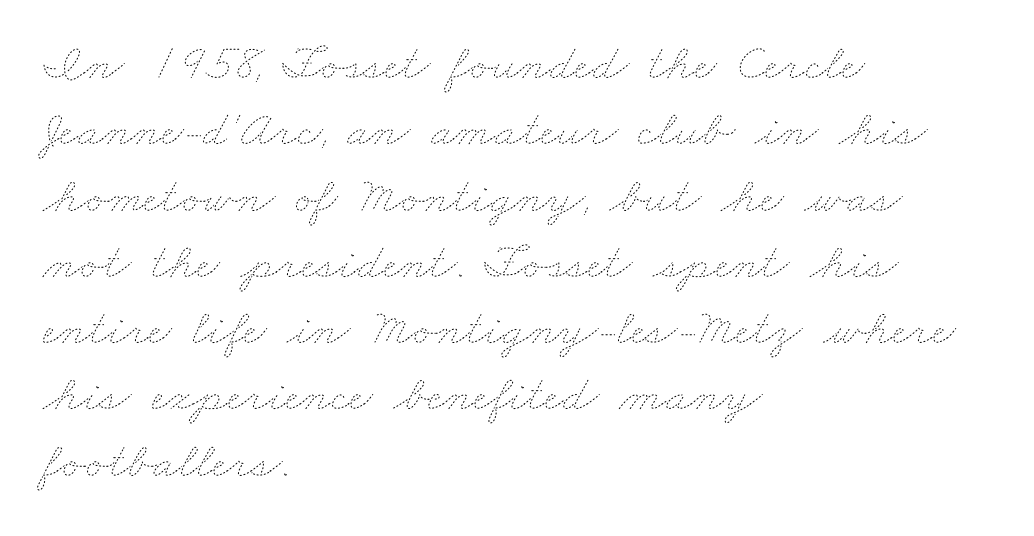
{"bold": "no", "weight": "thin", "width": "wide", "stroke_contrast": "low", "x_height": "small", "monospaced": "no", "underline": "no", "align": "left", "line_spacing": "normal", "line_spacing_ratio": 1.3, "letter_spacing": "normal", "letter_spacing_em": 0.0, "glyph_px": 51}
